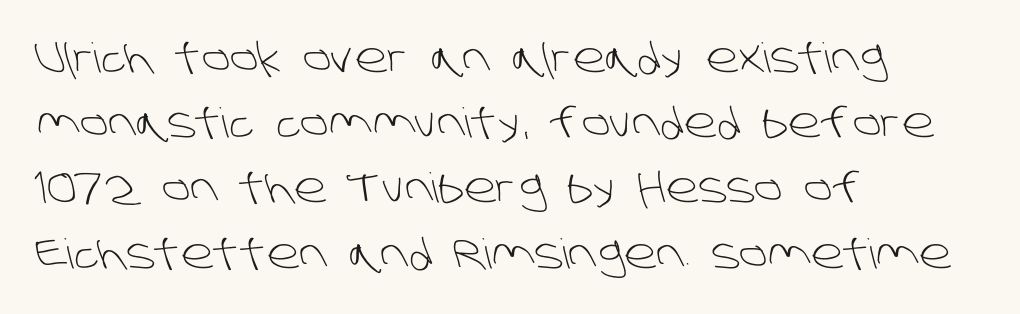
One-word summary of the alignment: left. These lines sit exactly where default settings would place them. This sample uses a sans-serif face. The weight tops out at a normal text grade.
